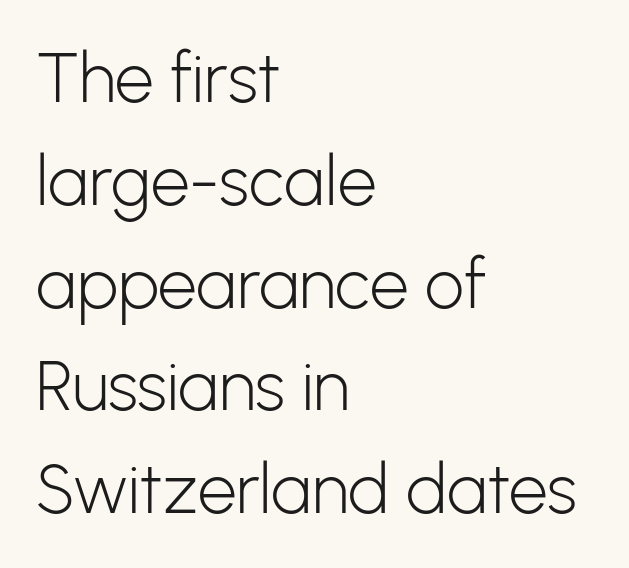
Q: Is the text bold? A: No.
Q: Is the text italic (slanted)? A: No, it is upright.
Q: Is the typeface a serif or a sans-serif typeface? A: Sans-serif.
Q: Is the text underlined? A: No.
Q: How is the paragraph aligned? A: Left-aligned.
Q: Is the spacing between letters normal or unusually wide? A: Normal.
Q: Is the spacing between lines tight, normal or loose? A: Normal.
Q: Width (condensed, normal, or wide)? A: Normal.
Q: Stroke contrast? A: Low.
Q: x-height? A: Medium.
Q: Monospaced? A: No.
